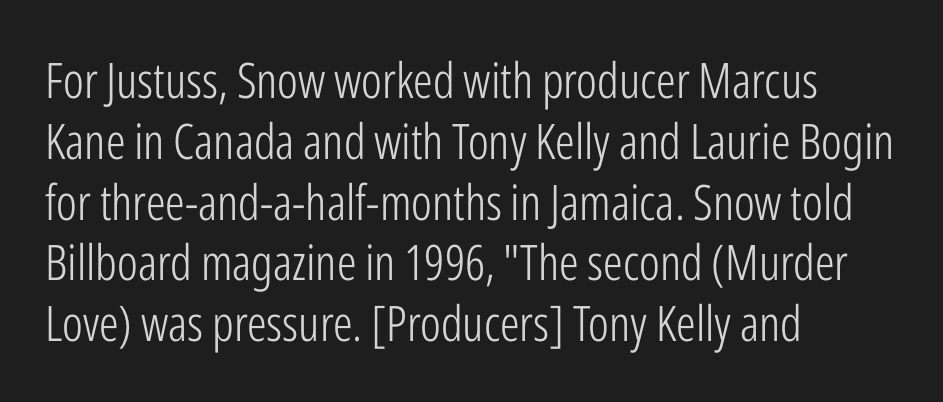
{"serif": "no", "italic": "no", "bold": "no", "weight": "light", "width": "condensed", "stroke_contrast": "low", "x_height": "medium", "monospaced": "no", "underline": "no", "align": "left", "line_spacing_ratio": 1.24, "letter_spacing": "normal", "letter_spacing_em": 0.0, "glyph_px": 49}
